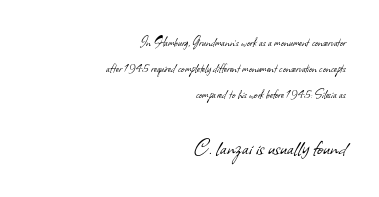
{"bold": "no", "underline": "no", "align": "right", "line_spacing_ratio": 1.85, "letter_spacing": "normal", "letter_spacing_em": 0.0, "larger_block": "second", "size_ratio": 1.79, "glyph_px": 25}
